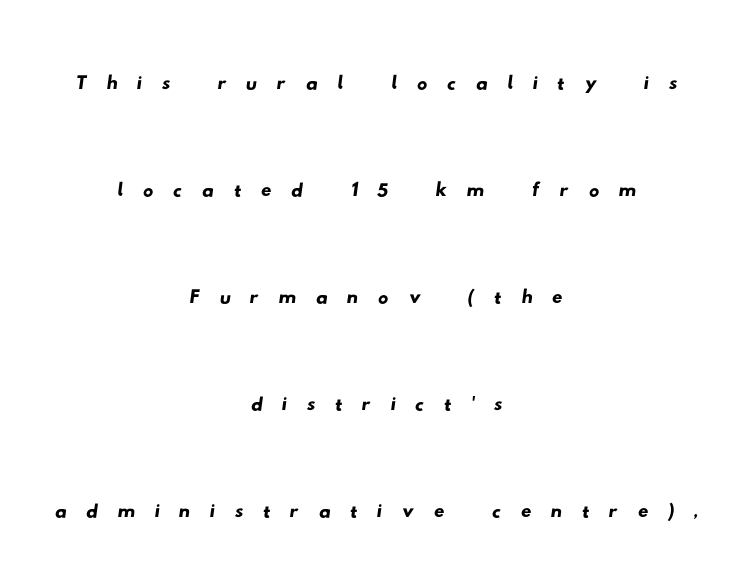
{"serif": "no", "width": "wide", "stroke_contrast": "low", "x_height": "small", "monospaced": "no", "underline": "no", "align": "center", "line_spacing": "loose", "line_spacing_ratio": 2.06, "letter_spacing": "wide", "letter_spacing_em": 0.37, "glyph_px": 52}
